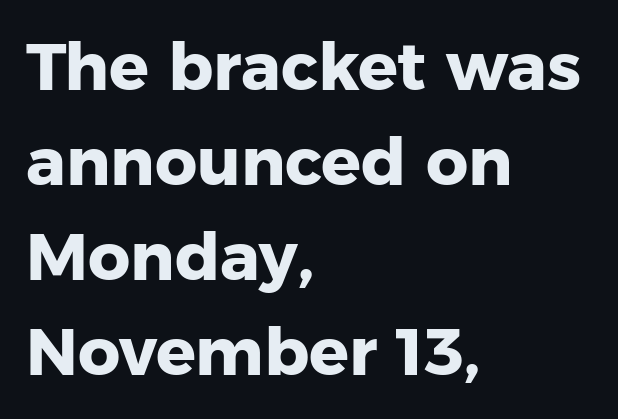
Compared with typical paragraphs, the rows here are spaced about the same. Is this a fixed-width face? No — the glyphs have proportional, varying widths. Beneath every word, the page is bare. How heavy is the stroke? Heavy — this is a bold. Tall strokes in this sample are plumb rather than angled.
